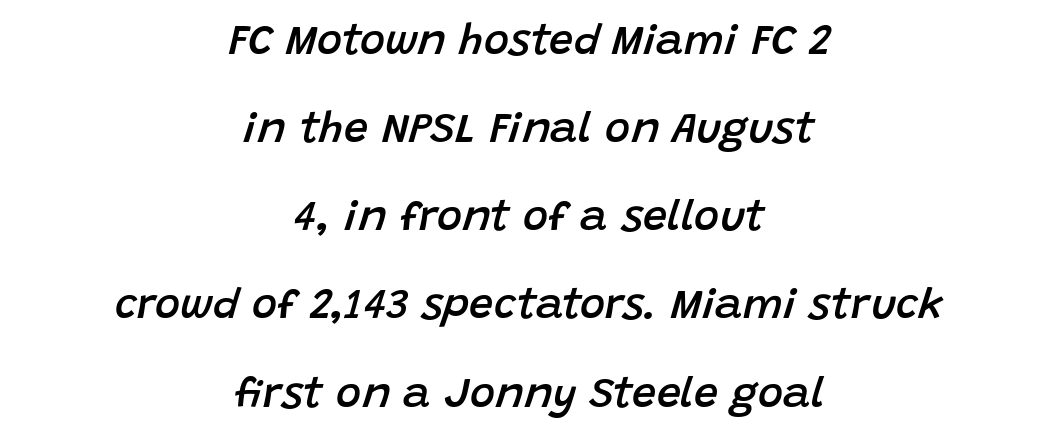
The image shows 43 px semibold type, italic (leaning right); set centered, loose line spacing (2.05x), normal letter spacing, not underlined; low stroke contrast and a large x-height.
